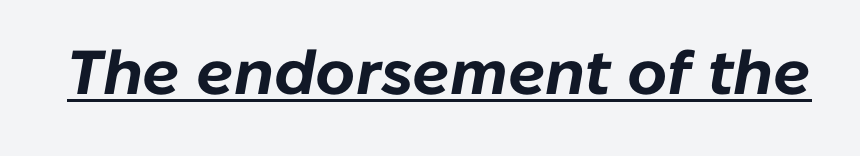
Q: Is the text bold? A: Yes.
Q: Is the text italic (slanted)? A: Yes, it leans right by about 10 degrees.
Q: Is the text underlined? A: Yes.
Q: Is the spacing between letters normal or unusually wide? A: Normal.
Q: Width (condensed, normal, or wide)? A: Normal.
Q: Stroke contrast? A: Low.
Q: x-height? A: Medium.
Q: Monospaced? A: No.
